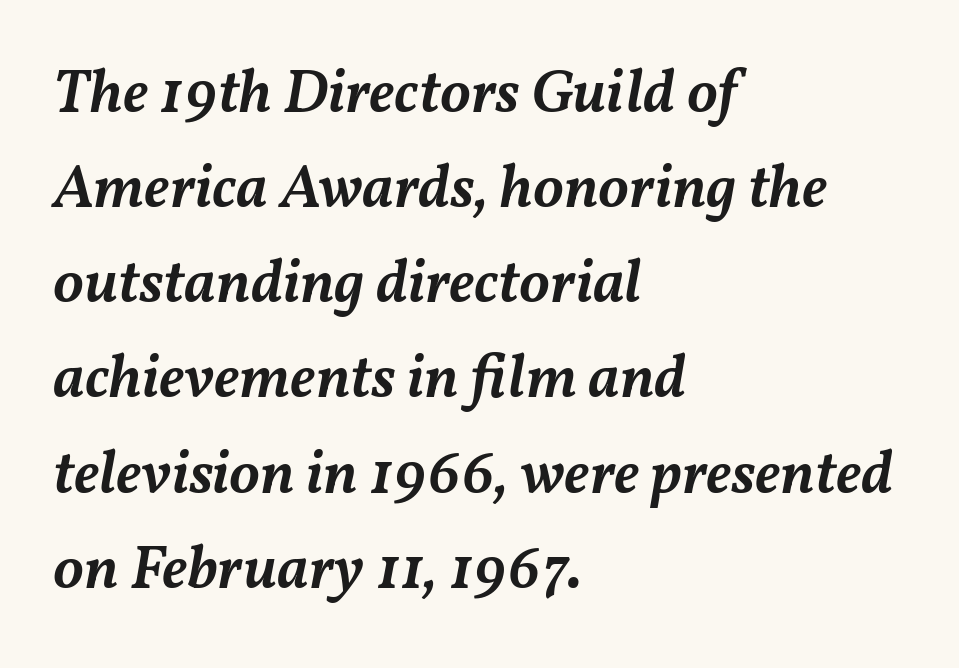
Bold? Not quite — semibold, heavier than regular but stopping short. When letters slant like this, we call the style italic. This rendering leaves character spacing at its baseline value. Plain, unruled lines of type. Spacing verdict: proportional, widths tailored to each character.
